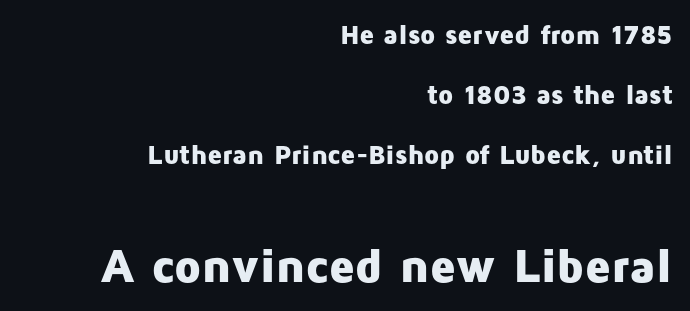
The rendering anchors every line to the right-hand side. Successive baselines arrive slowly, with a big drop between each. Compare the two chunks: the lower has the greater cap height. Underline: absent. Observe the absence of serifs on each vertical stroke in this sample. Look at the stroke-to-counter ratio: heavy, a bold.
